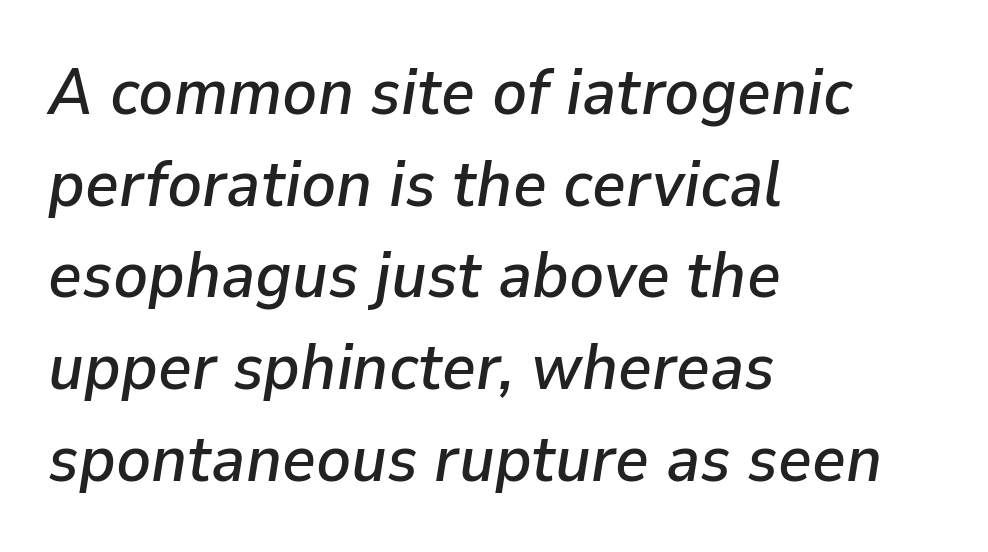
{"italic": "yes", "lean": "right", "slant_degrees": 9, "width": "normal", "stroke_contrast": "low", "x_height": "medium", "monospaced": "no", "underline": "no", "align": "left", "line_spacing": "normal", "line_spacing_ratio": 1.41, "letter_spacing": "normal", "letter_spacing_em": 0.0, "glyph_px": 65}
